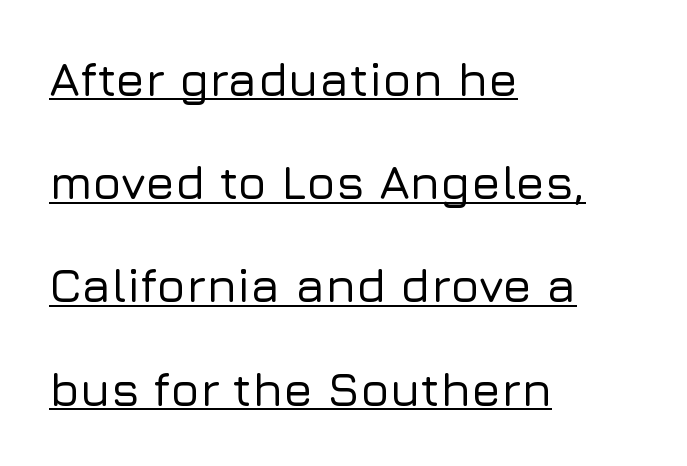
Nope, not italic — everything's standing straight. Honestly, the rows look like they've been pulled way apart. Observe the ordinary spacing: letters are neighbours, not strangers. The face used here is proportionally spaced, like ordinary book or web type. The rendering shows plain stroke endings on the letterforms — a sans-serif design.
